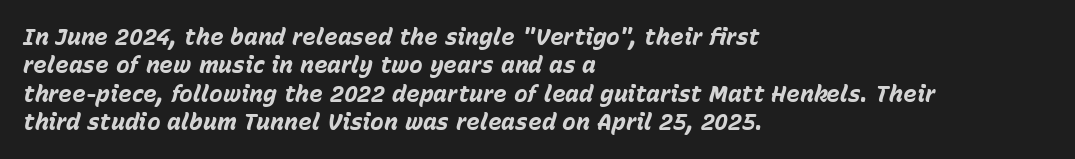
Designer's note — italics engaged. Its strokes are broad and dark, the hallmark of bold type. The compositor pushed each line to the left boundary. Each row of text sits above clean, open space.
